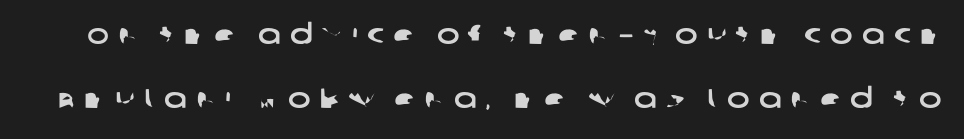
{"underline": "no", "line_spacing": "loose", "line_spacing_ratio": 2.38, "letter_spacing": "wide", "letter_spacing_em": 0.34, "glyph_px": 27}
